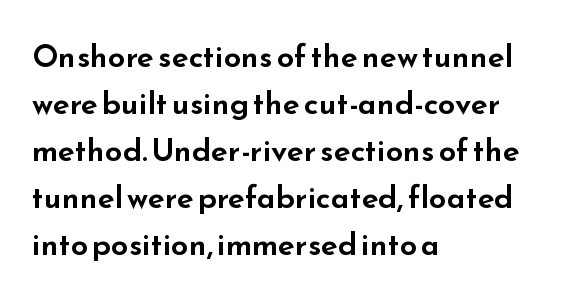
The typeface chosen for these lines omits serifs. The zone under the glyphs is completely vacant. The letterforms sit shoulder to shoulder at normal distance. Students, observe: this is what conventionally led text looks like. This sample has the flowing, uneven cadence of proportional lettering. Style check: upright.
